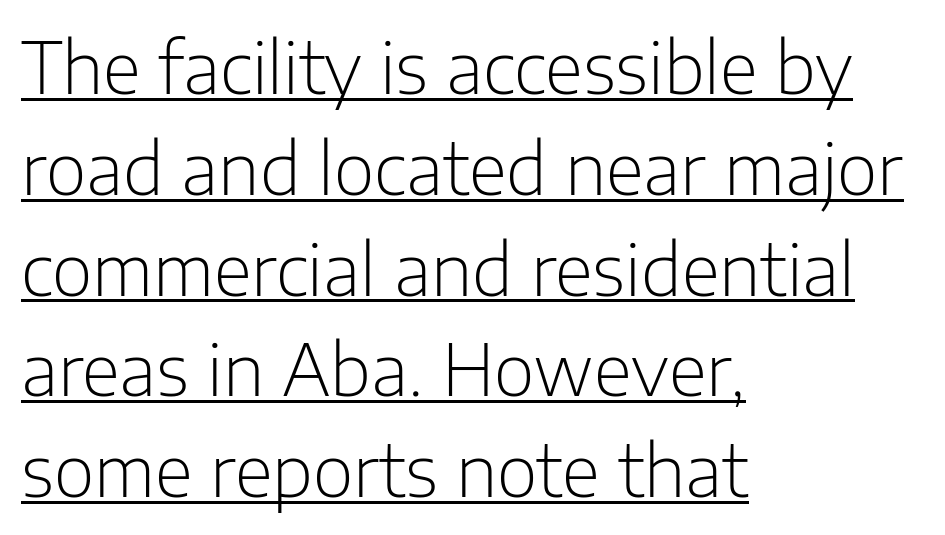
Students, observe: this is what conventionally led text looks like. Honestly, the letter spacing is just normal — you wouldn't notice it. The strokes are not fattened; the text isn't bold. The typesetter chose a ragged-right arrangement here. Notice how the stems are strictly vertical — no italics here.
